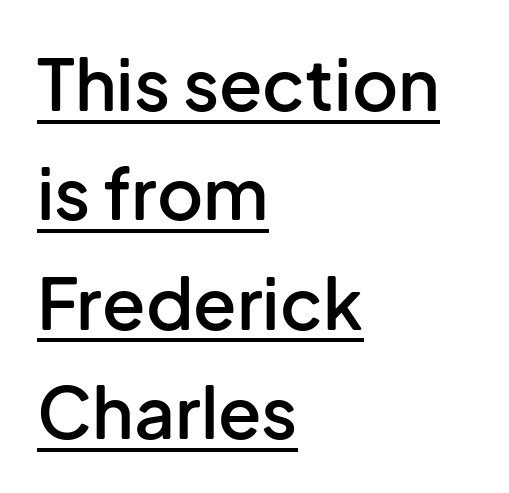
Q: Is the text bold? A: Semi-bold.
Q: Is the text italic (slanted)? A: No, it is upright.
Q: Is the typeface a serif or a sans-serif typeface? A: Sans-serif.
Q: Is the text underlined? A: Yes.
Q: How is the paragraph aligned? A: Left-aligned.
Q: Is the spacing between letters normal or unusually wide? A: Normal.
Q: Is the spacing between lines tight, normal or loose? A: Normal.
Q: Width (condensed, normal, or wide)? A: Normal.
Q: Stroke contrast? A: Low.
Q: x-height? A: Medium.
Q: Monospaced? A: No.
